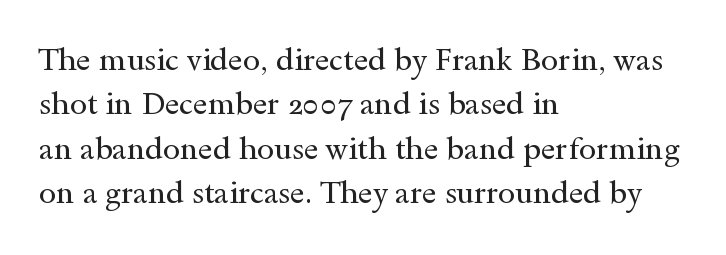
Q: Is the text bold? A: No.
Q: Is the text italic (slanted)? A: No, it is upright.
Q: Is the typeface a serif or a sans-serif typeface? A: Serif.
Q: Is the text underlined? A: No.
Q: How is the paragraph aligned? A: Left-aligned.
Q: Is the spacing between letters normal or unusually wide? A: Normal.
Q: Is the spacing between lines tight, normal or loose? A: Normal.
Q: Width (condensed, normal, or wide)? A: Wide.
Q: x-height? A: Small.
Q: Monospaced? A: No.
